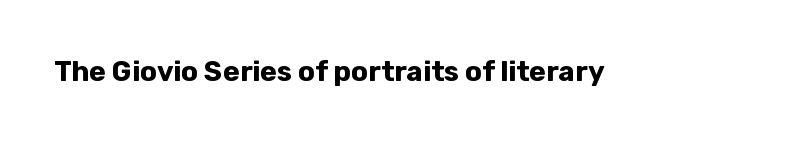
The passage shown is emphatically bold. Observe the ordinary spacing: letters are neighbours, not strangers. Spacing verdict: proportional, widths tailored to each character. The designer went with a sans here, leaving each stem footless. Rule under the text: the space is simply empty.
